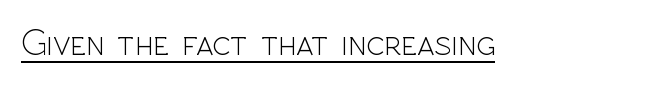
{"serif": "no", "italic": "no", "bold": "no", "weight": "light", "width": "normal", "x_height": "medium", "monospaced": "no", "underline": "yes", "letter_spacing": "normal", "letter_spacing_em": 0.0, "glyph_px": 37}
